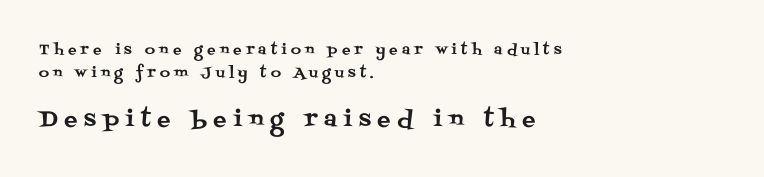
{"italic": "no", "underline": "no", "align": "left", "line_spacing": "normal", "line_spacing_ratio": 1.66, "letter_spacing": "wide", "letter_spacing_em": 0.31, "larger_block": "second", "size_ratio": 1.57, "glyph_px": 22}
